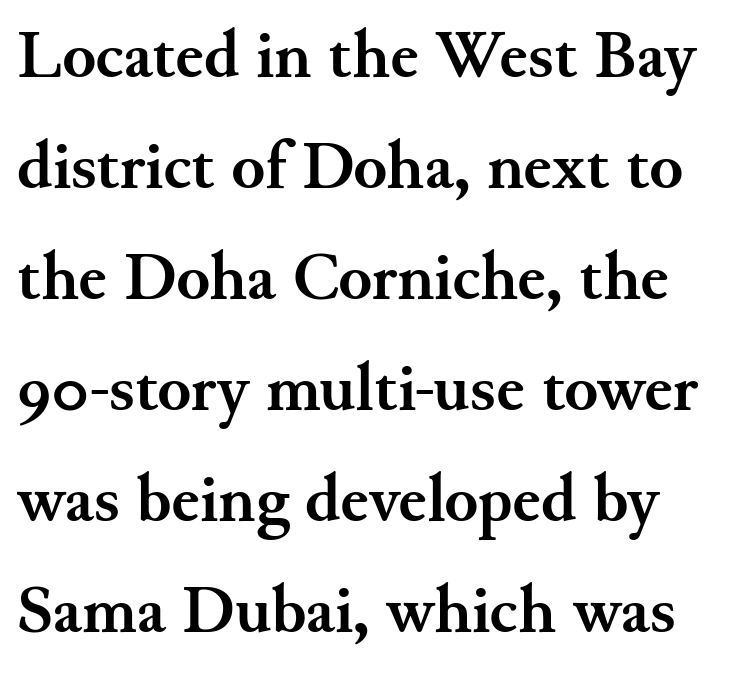
{"serif": "yes", "italic": "no", "bold": "yes", "weight": "semibold", "width": "normal", "stroke_contrast": "medium", "x_height": "small", "monospaced": "no", "underline": "no", "align": "left", "line_spacing": "normal", "line_spacing_ratio": 1.61, "letter_spacing": "normal", "letter_spacing_em": 0.0, "glyph_px": 69}
